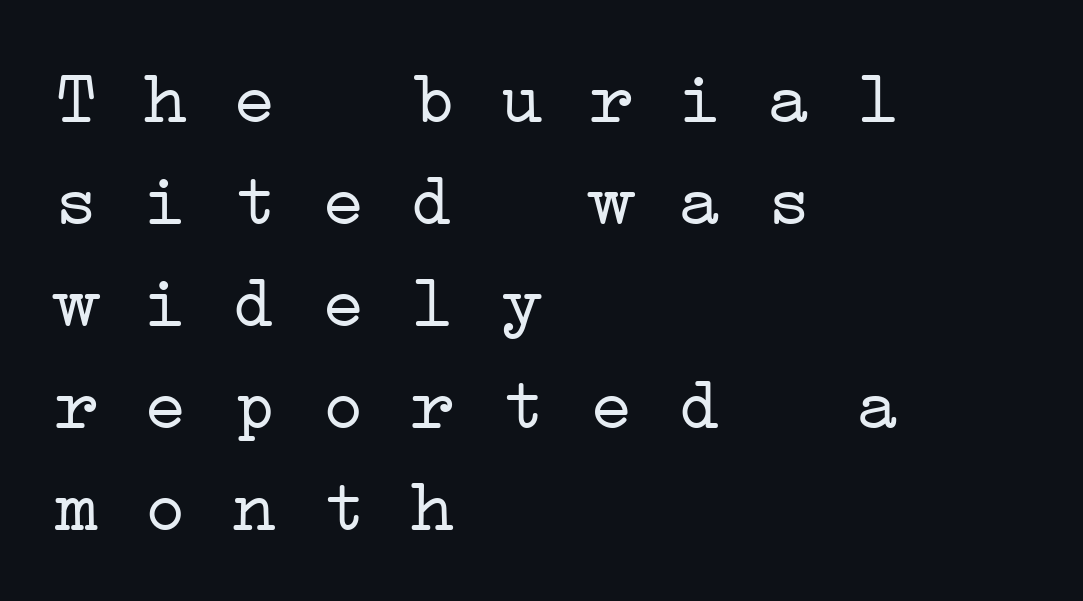
{"serif": "yes", "bold": "no", "weight": "light", "width": "wide", "stroke_contrast": "low", "x_height": "medium", "monospaced": "yes", "underline": "no", "align": "left", "line_spacing": "normal", "line_spacing_ratio": 1.38, "letter_spacing": "normal", "letter_spacing_em": 0.0, "glyph_px": 74}
